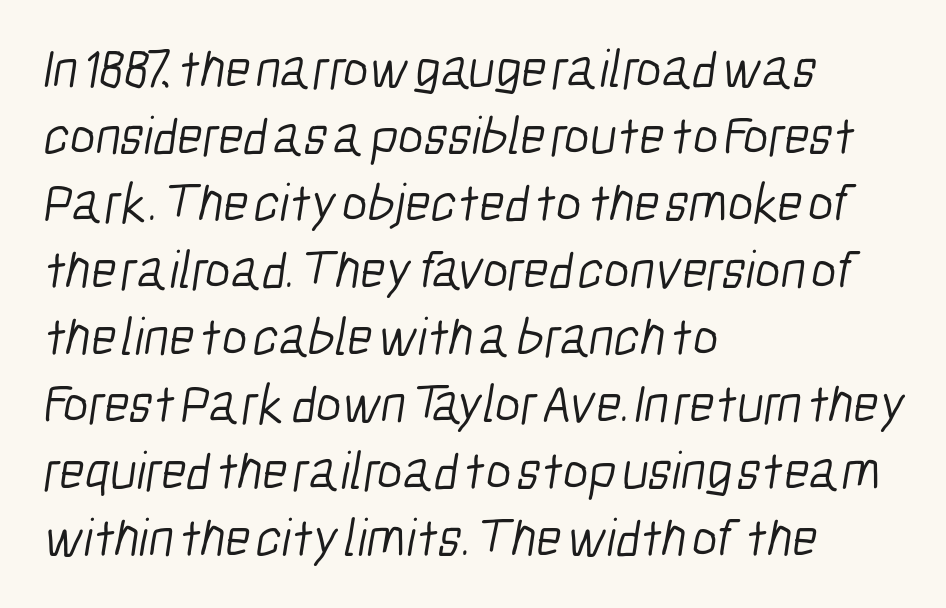
{"serif": "no", "bold": "no", "weight": "light", "width": "condensed", "stroke_contrast": "low", "x_height": "medium", "monospaced": "no", "underline": "no", "align": "left", "line_spacing_ratio": 1.24, "letter_spacing": "normal", "letter_spacing_em": 0.0, "glyph_px": 54}
